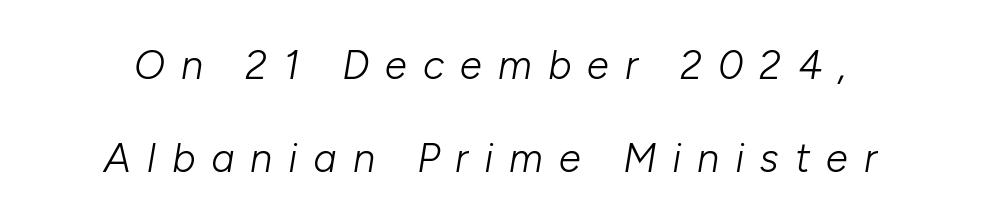
Honestly, the rows look like they've been pulled way apart. Think of a printed novel: that variable character pitch is what you see here. Nobody drew a line under any word here. Designer's note — italics engaged.
